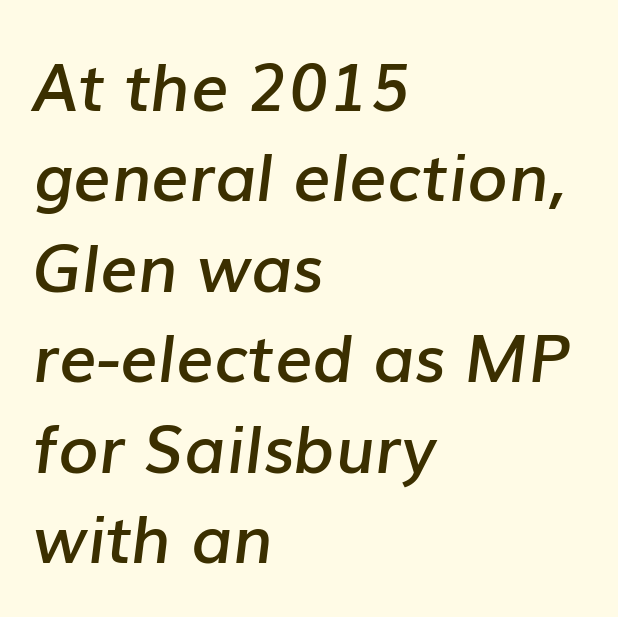
{"italic": "yes", "lean": "right", "slant_degrees": 7, "bold": "semi", "weight": "semibold", "width": "normal", "stroke_contrast": "low", "x_height": "medium", "monospaced": "no", "underline": "no", "align": "left", "line_spacing": "normal", "line_spacing_ratio": 1.37, "letter_spacing": "normal", "letter_spacing_em": 0.0, "glyph_px": 66}
